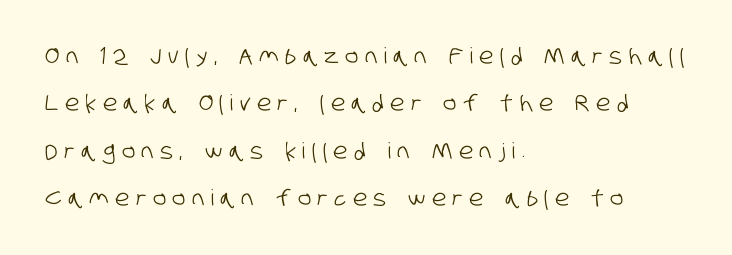
Q: Is the text underlined? A: No.
Q: How is the paragraph aligned? A: Left-aligned.
Q: Is the spacing between letters normal or unusually wide? A: Unusually wide.
Q: Is the spacing between lines tight, normal or loose? A: Loose.
